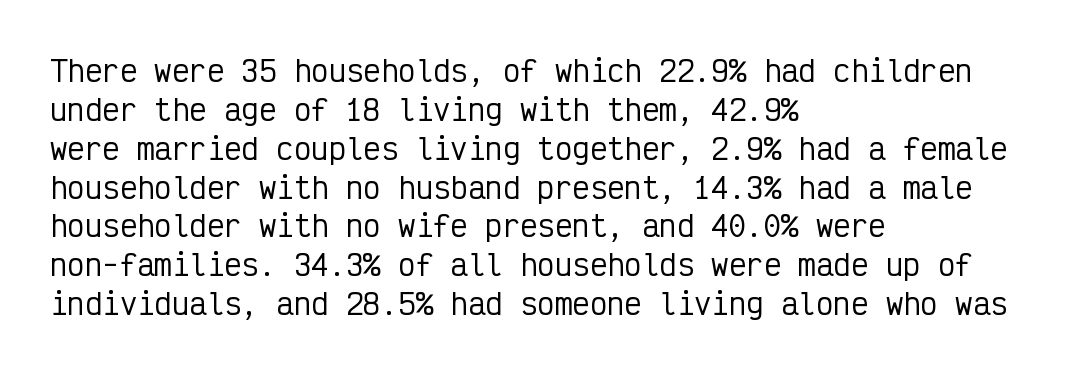
The image shows 29 px condensed sans-serif type, upright, monospaced; set left-aligned, normal line spacing (1.34x), normal letter spacing, not underlined; low stroke contrast and a medium x-height.
